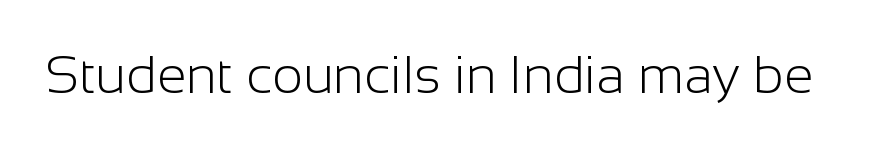
{"serif": "no", "italic": "no", "bold": "no", "weight": "light", "width": "normal", "stroke_contrast": "low", "x_height": "medium", "monospaced": "no", "underline": "no", "letter_spacing": "normal", "letter_spacing_em": 0.0, "glyph_px": 53}
